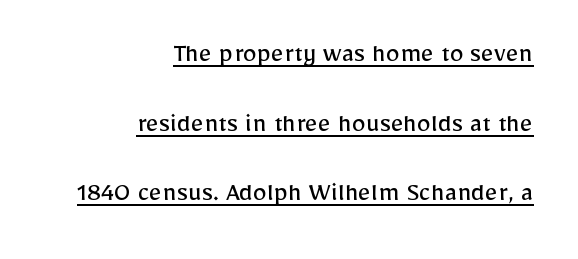
{"serif": "no", "italic": "no", "bold": "no", "weight": "regular", "width": "normal", "stroke_contrast": "low", "x_height": "medium", "monospaced": "no", "underline": "yes", "align": "right", "line_spacing": "loose", "line_spacing_ratio": 2.49, "letter_spacing": "normal", "letter_spacing_em": 0.0, "glyph_px": 28}
